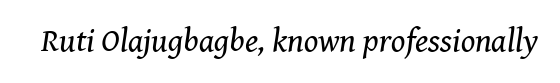
The image shows 33 px regular-weight serif type, italic (leaning right); set normal letter spacing, not underlined; medium stroke contrast and a medium x-height.
